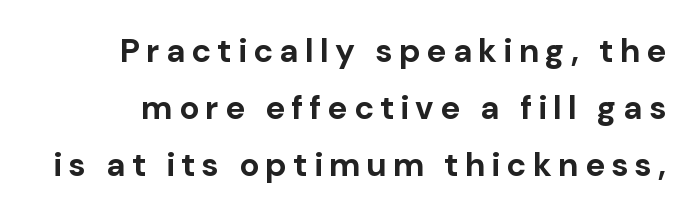
Does the type have serifs? No, each stem ends abruptly. The rendering uses natural spacing where letterforms have individual widths. The passage shown is emphatically bold. This rendering features lettering with no underline.
